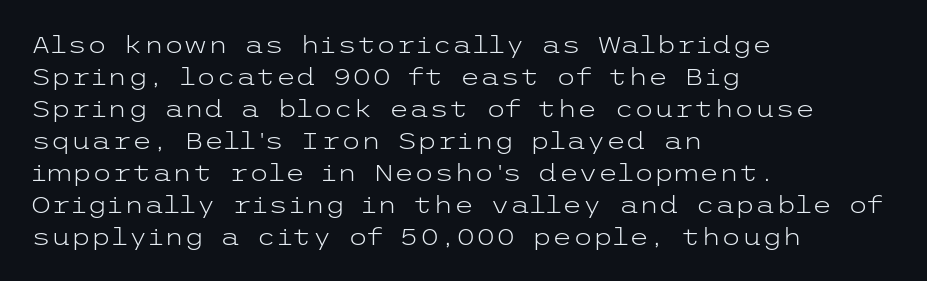
Caption: standard tracking, unaltered. Does the leading feel generous? No, just average. The lines are quadded left. Check the space under the baseline: it is left empty.
